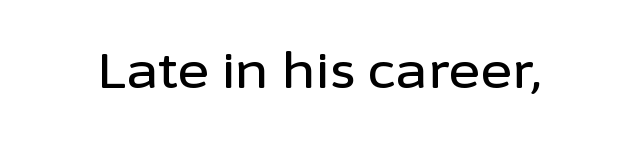
Q: Is the text italic (slanted)? A: No, it is upright.
Q: Is the typeface a serif or a sans-serif typeface? A: Sans-serif.
Q: Is the text underlined? A: No.
Q: Is the spacing between letters normal or unusually wide? A: Normal.
Q: Width (condensed, normal, or wide)? A: Normal.
Q: Stroke contrast? A: Low.
Q: x-height? A: Medium.
Q: Monospaced? A: No.
